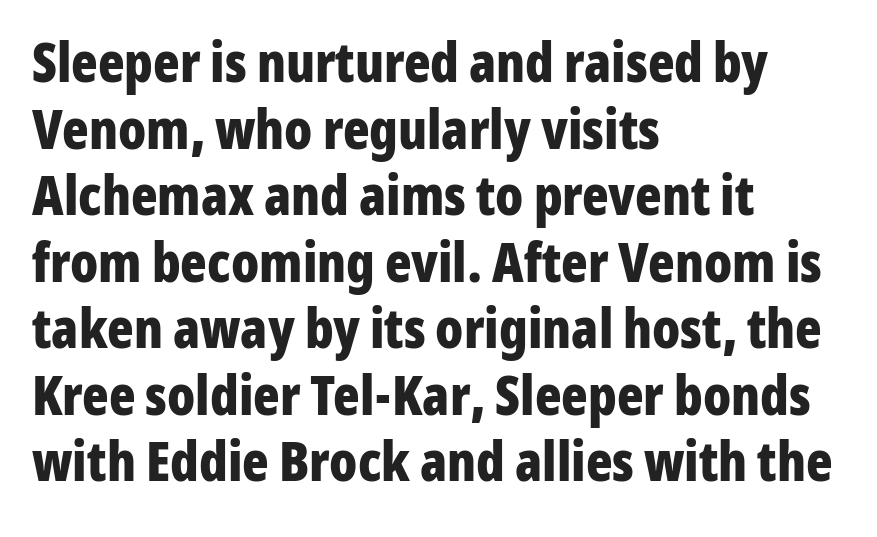
The image shows 55 px bold, condensed sans-serif type, upright; set left-aligned, line spacing 1.21x, normal letter spacing, not underlined; low stroke contrast and a medium x-height.
